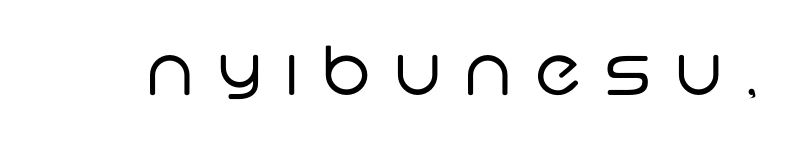
{"serif": "no", "bold": "no", "weight": "regular", "width": "normal", "stroke_contrast": "low", "x_height": "large", "monospaced": "no", "underline": "no", "letter_spacing": "wide", "letter_spacing_em": 0.34, "glyph_px": 68}
